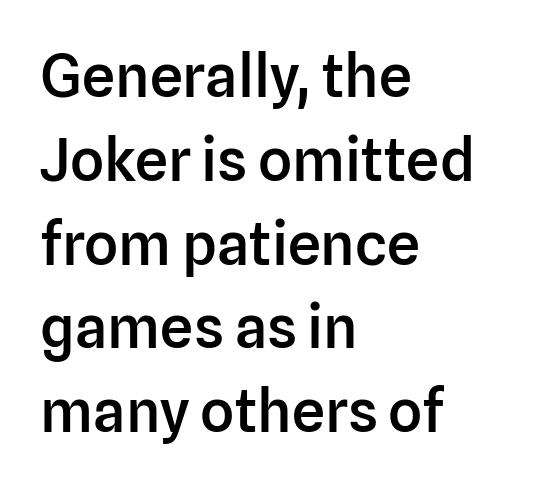
Q: Is the text bold? A: Semi-bold.
Q: Is the text italic (slanted)? A: No, it is upright.
Q: Is the typeface a serif or a sans-serif typeface? A: Sans-serif.
Q: Is the text underlined? A: No.
Q: How is the paragraph aligned? A: Left-aligned.
Q: Is the spacing between letters normal or unusually wide? A: Normal.
Q: Is the spacing between lines tight, normal or loose? A: Normal.
Q: Width (condensed, normal, or wide)? A: Normal.
Q: Stroke contrast? A: Low.
Q: x-height? A: Medium.
Q: Monospaced? A: No.
